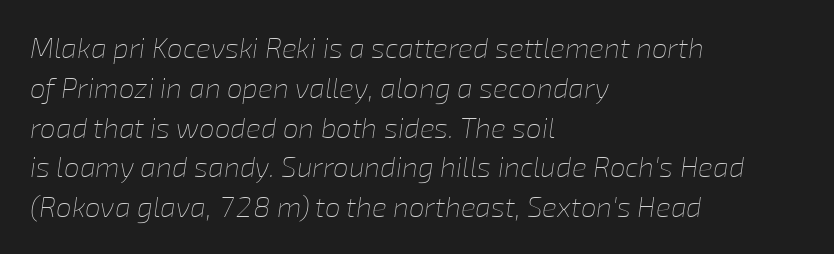
{"italic": "yes", "lean": "right", "slant_degrees": 8, "bold": "no", "weight": "thin", "width": "normal", "stroke_contrast": "low", "x_height": "medium", "monospaced": "no", "underline": "no", "align": "left", "line_spacing": "normal", "line_spacing_ratio": 1.42, "letter_spacing": "normal", "letter_spacing_em": 0.0, "glyph_px": 28}
